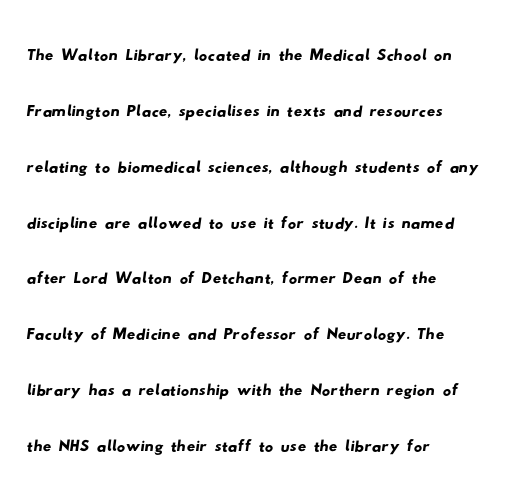
Quick note: interline space is typical. Only glyphs here, with clear space below each row. Is the block centered? No — it sits flush against the left margin. Spacing verdict: proportional, widths tailored to each character. The letterforms sit shoulder to shoulder at normal distance. Examine the stroke ends and you'll find no serifs.
